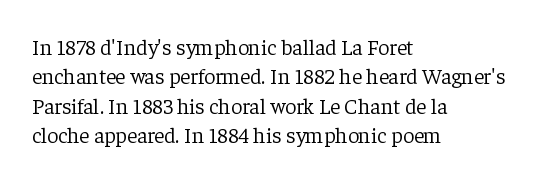
{"italic": "no", "bold": "no", "underline": "no", "align": "left", "line_spacing": "normal", "line_spacing_ratio": 1.33, "letter_spacing": "normal", "letter_spacing_em": 0.0, "glyph_px": 22}
